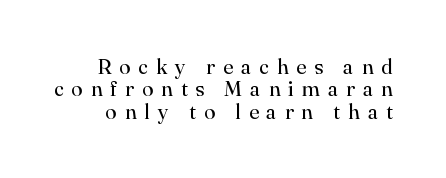
Honestly, the letter spacing is so wide it's the main thing you notice. Stems and bowls with no extra thickness — not bold. Characters remain perfectly vertical along every line. Type without underlining. Cramped leading.
